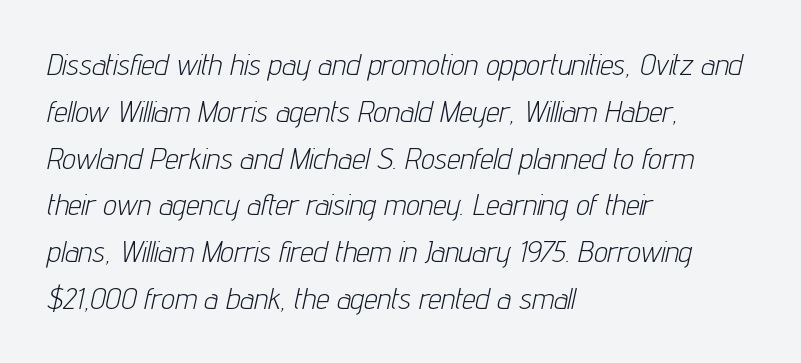
Horizontally, the lines are justified to the leading edge only. No extra tracking has been applied to these lines. Honestly, the row spacing looks completely unremarkable. A typesetter would mark this as italic.
